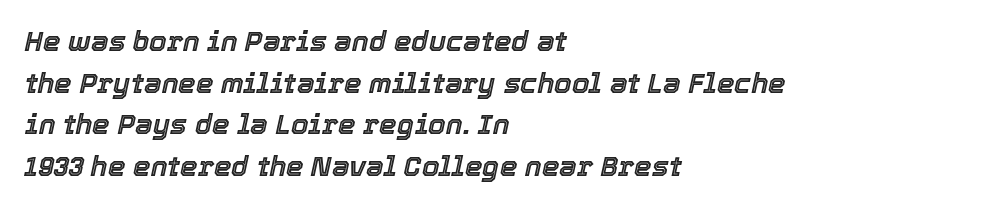
{"italic": "yes", "lean": "right", "slant_degrees": 12, "width": "normal", "x_height": "medium", "monospaced": "no", "underline": "no", "align": "left", "line_spacing": "normal", "line_spacing_ratio": 1.49, "letter_spacing": "normal", "letter_spacing_em": 0.0, "glyph_px": 28}
